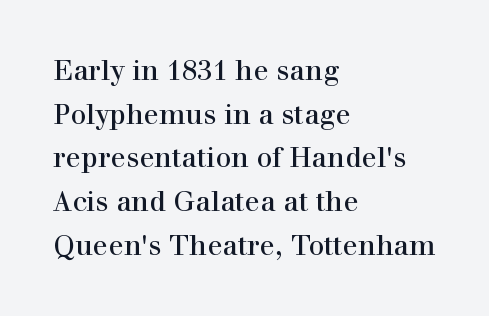
Q: Is the text bold? A: No.
Q: Is the text italic (slanted)? A: No, it is upright.
Q: Is the typeface a serif or a sans-serif typeface? A: Serif.
Q: Is the text underlined? A: No.
Q: How is the paragraph aligned? A: Left-aligned.
Q: Is the spacing between letters normal or unusually wide? A: Normal.
Q: Is the spacing between lines tight, normal or loose? A: Normal.
Q: Width (condensed, normal, or wide)? A: Normal.
Q: Stroke contrast? A: High.
Q: x-height? A: Medium.
Q: Monospaced? A: No.
